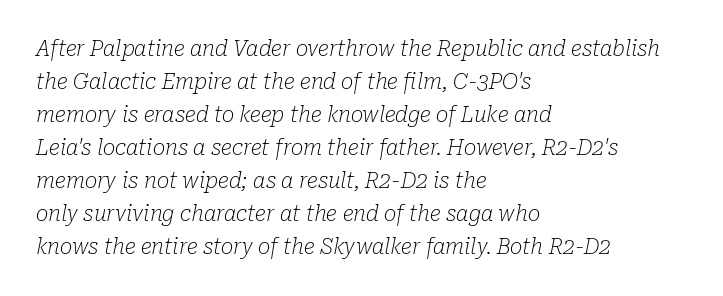
Q: Is the text bold? A: No.
Q: Is the text italic (slanted)? A: Yes, it leans right by about 10 degrees.
Q: Is the text underlined? A: No.
Q: How is the paragraph aligned? A: Left-aligned.
Q: Is the spacing between letters normal or unusually wide? A: Normal.
Q: Is the spacing between lines tight, normal or loose? A: Normal.
